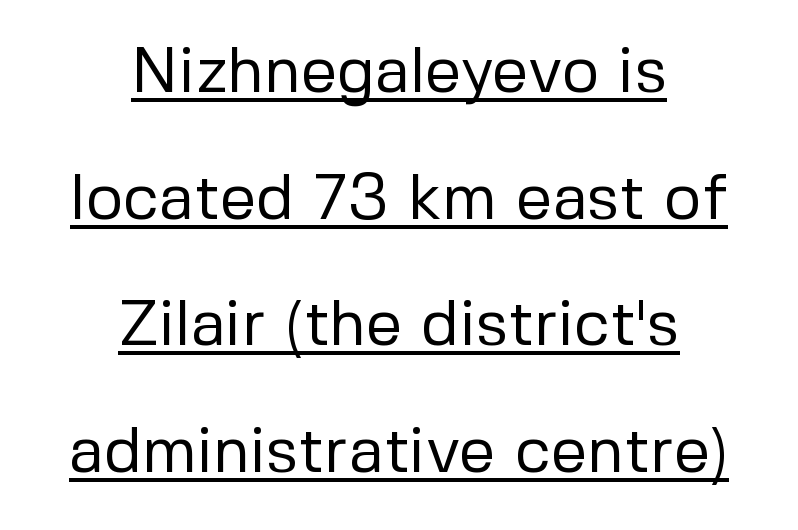
The image shows 64 px regular-weight sans-serif type, upright; set centered, loose line spacing (1.98x), normal letter spacing, underlined; low stroke contrast and a medium x-height.
